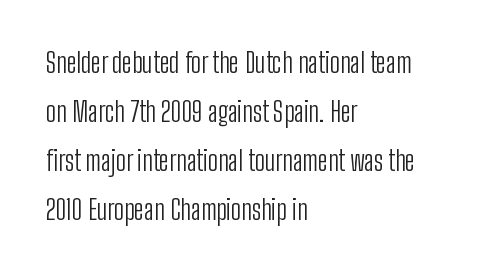
The image shows 27 px text type, upright; set left-aligned, line spacing 1.81x, normal letter spacing, not underlined.
